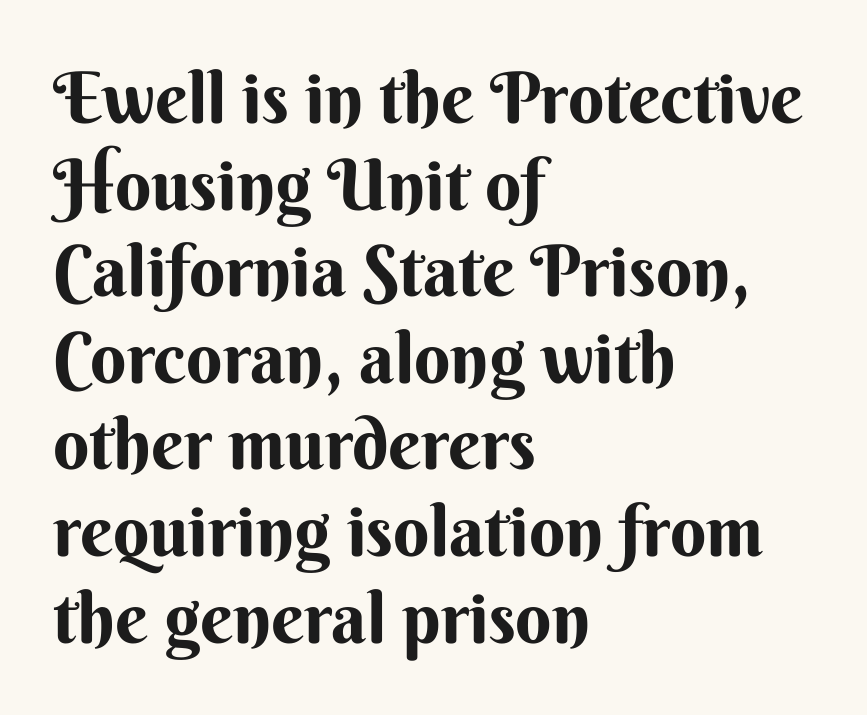
The font's upright variant was chosen for this text. A bare baseline throughout the passage. This sample has the flowing, uneven cadence of proportional lettering. Nobody touched the tracking dial on this one. These lines are set flush left with a ragged right edge.
